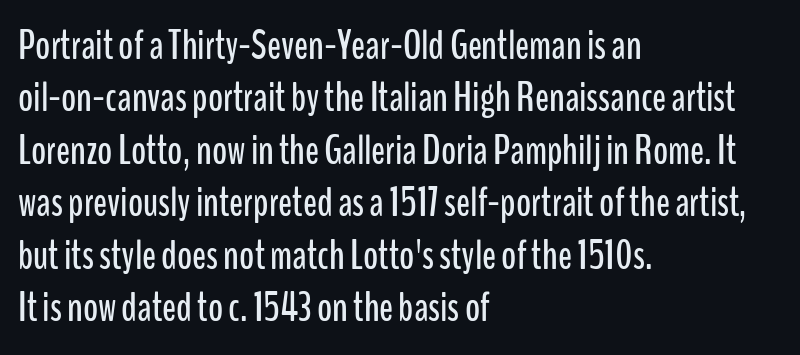
Baseline-to-baseline distance is the conventional proportion of letter height. Check under the words: just untouched page. This is the regular roman posture of the typeface. Line beginnings align vertically; line endings do not. No feet cap the strokes, marking this as sans-serif type. Compared with typical body copy, the letter spacing here is the same.
